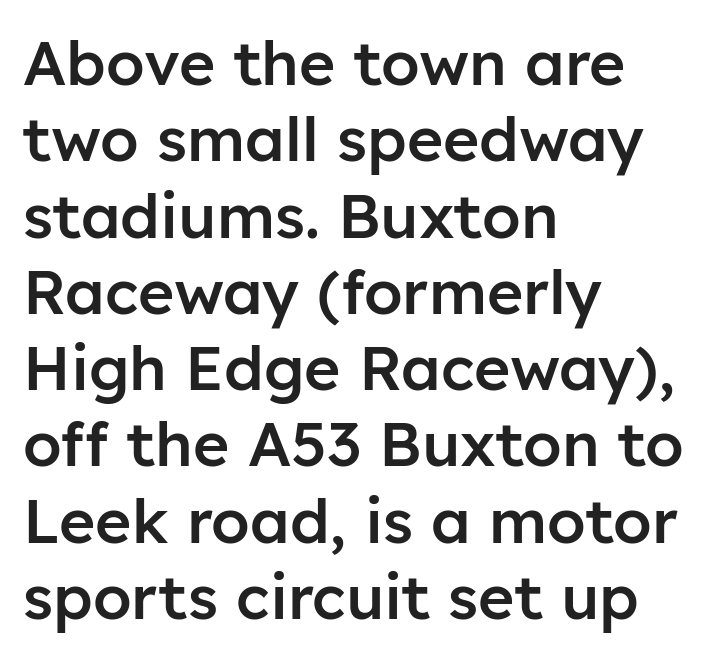
{"serif": "no", "italic": "no", "bold": "semi", "weight": "semibold", "width": "normal", "stroke_contrast": "low", "x_height": "medium", "monospaced": "no", "underline": "no", "align": "left", "line_spacing_ratio": 1.23, "letter_spacing": "normal", "letter_spacing_em": 0.0, "glyph_px": 62}
